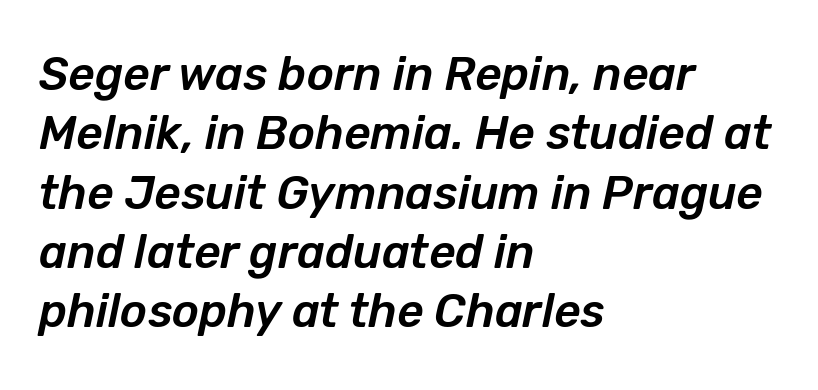
The image shows 46 px text type, italic (leaning right); set left-aligned, normal line spacing (1.29x), normal letter spacing, not underlined; low stroke contrast and a medium x-height.
